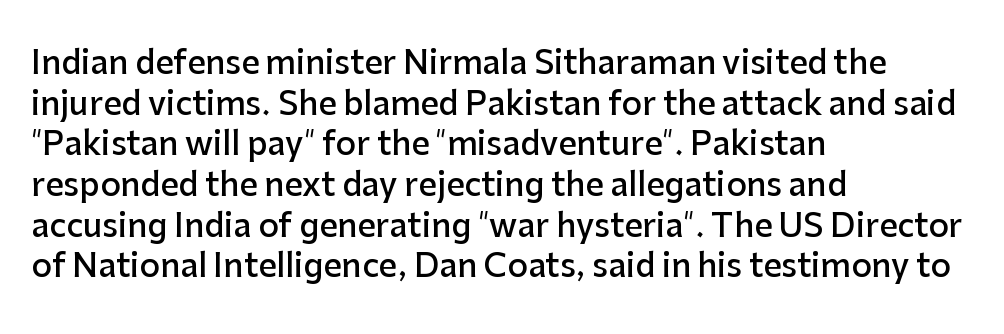
The letterforms sit shoulder to shoulder at normal distance. Every stem runs plumb, perpendicular to the baseline. Lines of text with bare space underneath. Vertical spacing — default.
